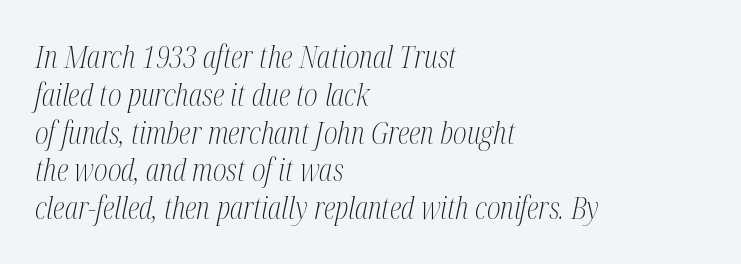
Q: Is the text bold? A: No.
Q: Is the text italic (slanted)? A: Yes, it leans right by about 12 degrees.
Q: Is the typeface a serif or a sans-serif typeface? A: Serif.
Q: Is the text underlined? A: No.
Q: How is the paragraph aligned? A: Left-aligned.
Q: Is the spacing between letters normal or unusually wide? A: Normal.
Q: Is the spacing between lines tight, normal or loose? A: Normal.
Q: Width (condensed, normal, or wide)? A: Condensed.
Q: Stroke contrast? A: Medium.
Q: x-height? A: Medium.
Q: Monospaced? A: No.
